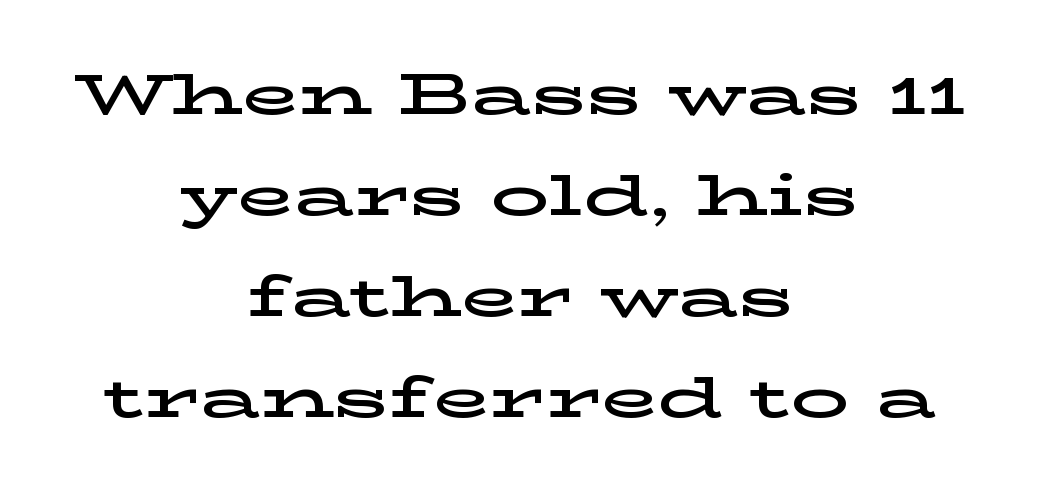
{"serif": "yes", "italic": "no", "width": "wide", "stroke_contrast": "low", "x_height": "medium", "monospaced": "no", "underline": "no", "align": "center", "line_spacing_ratio": 1.74, "letter_spacing": "normal", "letter_spacing_em": 0.0, "glyph_px": 58}
